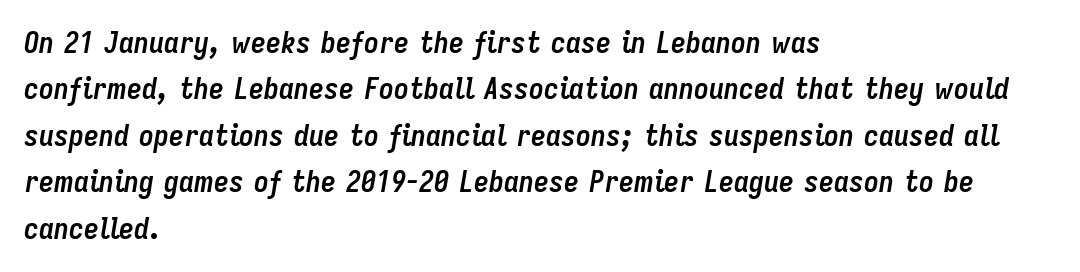
The image shows 30 px semibold, condensed type, italic (leaning right); set left-aligned, normal line spacing (1.55x), normal letter spacing, not underlined; low stroke contrast and a medium x-height.
